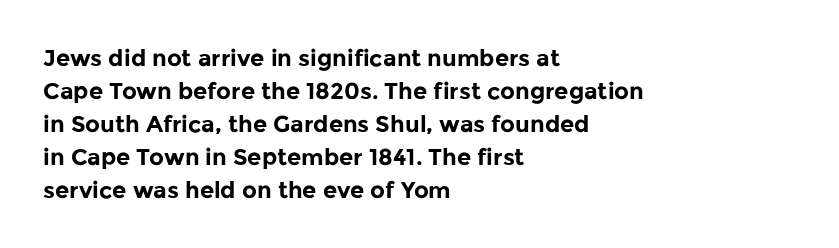
The image shows 23 px bold type, upright; set left-aligned, normal line spacing (1.44x), normal letter spacing, not underlined.
